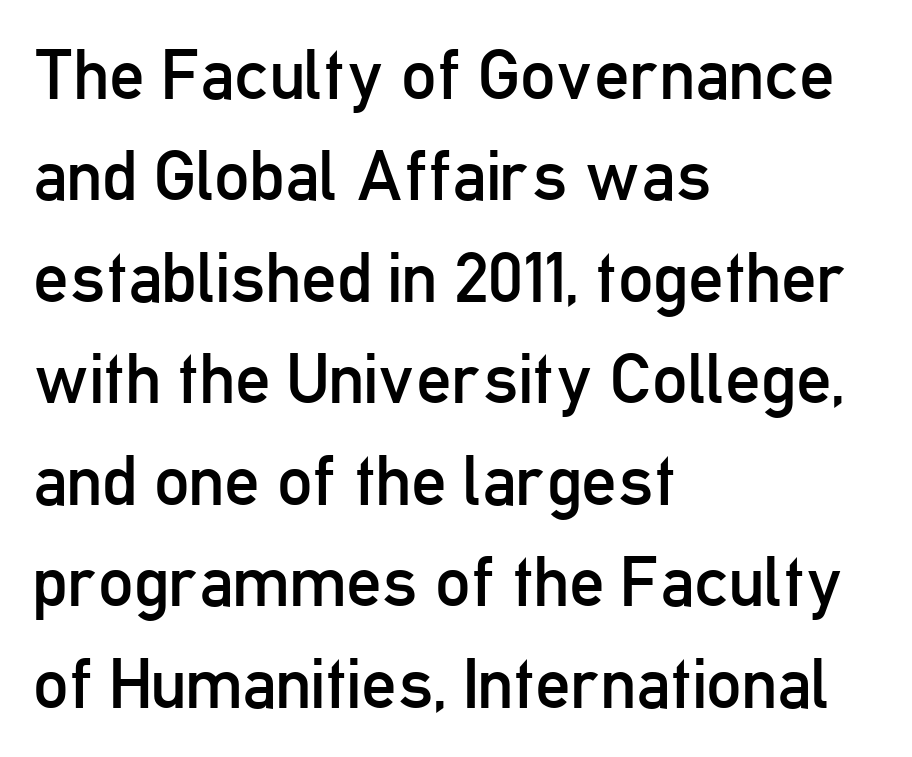
Q: Is the text bold? A: No.
Q: Is the text italic (slanted)? A: No, it is upright.
Q: Is the typeface a serif or a sans-serif typeface? A: Sans-serif.
Q: Is the text underlined? A: No.
Q: How is the paragraph aligned? A: Left-aligned.
Q: Is the spacing between letters normal or unusually wide? A: Normal.
Q: Is the spacing between lines tight, normal or loose? A: Normal.
Q: Width (condensed, normal, or wide)? A: Condensed.
Q: Stroke contrast? A: Low.
Q: x-height? A: Medium.
Q: Monospaced? A: No.
